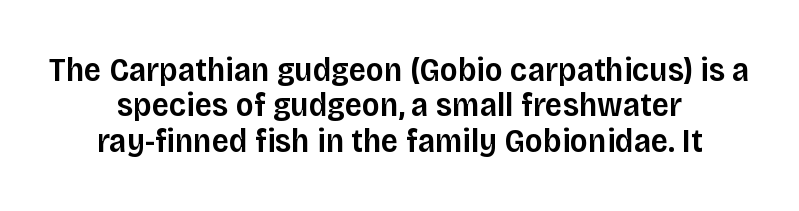
{"serif": "no", "italic": "no", "bold": "semi", "weight": "semibold", "width": "normal", "stroke_contrast": "low", "x_height": "large", "monospaced": "no", "underline": "no", "align": "center", "line_spacing": "tight", "line_spacing_ratio": 1.04, "letter_spacing": "normal", "letter_spacing_em": 0.0, "glyph_px": 34}
